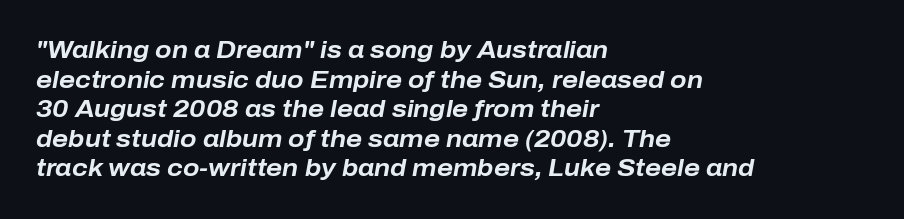
The image shows 24 px bold type, italic (leaning right); set left-aligned, line spacing 1.23x, normal letter spacing, not underlined.
